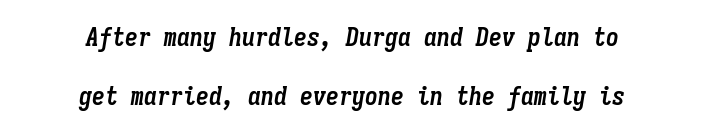
Nothing unusual about the tracking: characters are spaced as the font intends. You can tell it's italic because the verticals aren't actually vertical. The glyphs have the mass of a bold cut. A centered setting, common on invitations and titles, is used for this passage. Letters rest on an invisible, unmarked baseline.
